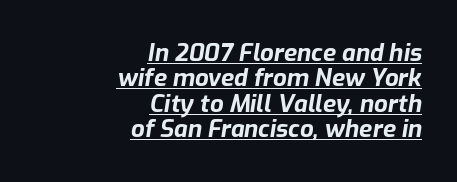
{"italic": "yes", "lean": "right", "slant_degrees": 9, "bold": "yes", "underline": "yes", "align": "right", "line_spacing": "tight", "line_spacing_ratio": 1.06, "letter_spacing": "normal", "letter_spacing_em": 0.0, "glyph_px": 24}
